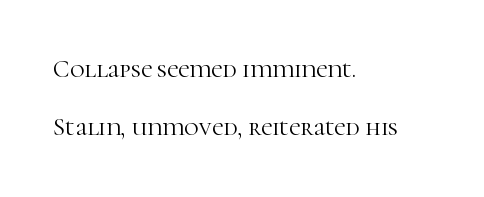
Q: Is the text bold? A: No.
Q: Is the text italic (slanted)? A: No, it is upright.
Q: Is the text underlined? A: No.
Q: How is the paragraph aligned? A: Left-aligned.
Q: Is the spacing between letters normal or unusually wide? A: Normal.
Q: Is the spacing between lines tight, normal or loose? A: Loose.
